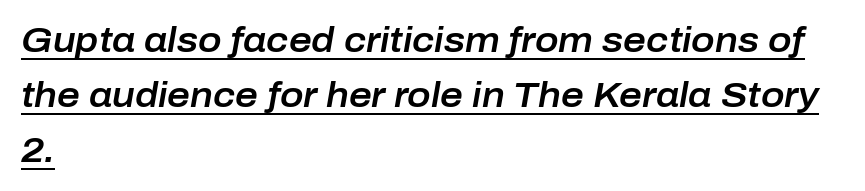
Q: Is the text italic (slanted)? A: Yes, it leans right by about 10 degrees.
Q: Is the text underlined? A: Yes.
Q: How is the paragraph aligned? A: Left-aligned.
Q: Is the spacing between letters normal or unusually wide? A: Normal.
Q: Is the spacing between lines tight, normal or loose? A: Normal.
Q: Width (condensed, normal, or wide)? A: Normal.
Q: Stroke contrast? A: Low.
Q: x-height? A: Medium.
Q: Monospaced? A: No.
